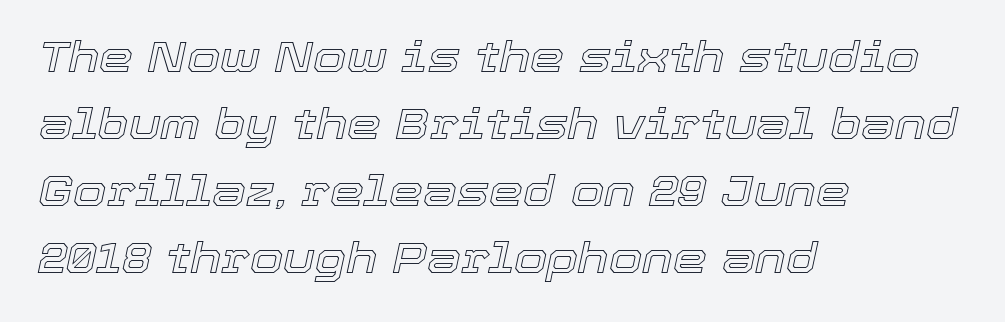
{"italic": "yes", "lean": "right", "slant_degrees": 12, "width": "normal", "x_height": "medium", "monospaced": "no", "underline": "no", "align": "left", "line_spacing": "normal", "line_spacing_ratio": 1.56, "letter_spacing": "normal", "letter_spacing_em": 0.0, "glyph_px": 43}
